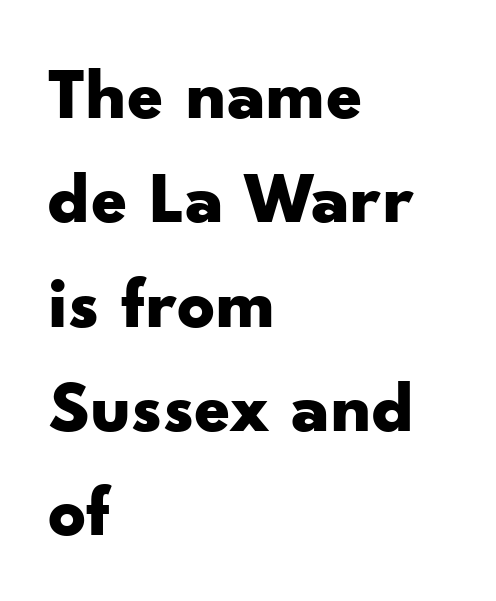
{"serif": "no", "italic": "no", "bold": "yes", "weight": "bold", "width": "wide", "stroke_contrast": "low", "x_height": "small", "monospaced": "no", "underline": "no", "align": "left", "line_spacing": "normal", "line_spacing_ratio": 1.41, "letter_spacing": "normal", "letter_spacing_em": 0.0, "glyph_px": 74}
